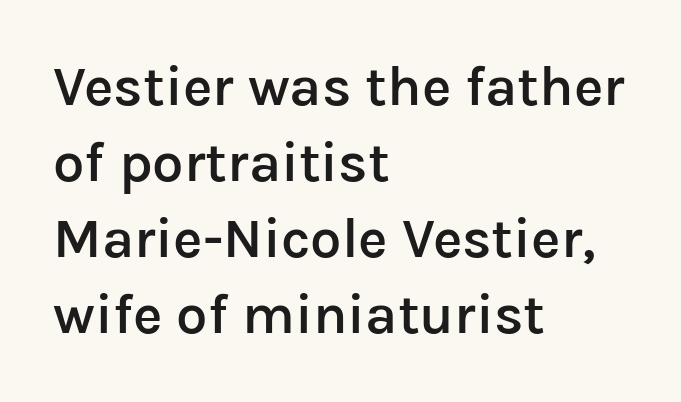
Here the glyphs are tracked normally, forming tight word shapes. The text was rendered using a sans face with plain stroke endings. The typography opts for an upright posture over an oblique one. The typesetting leans somewhat heavy: a semibold. How would I describe the line gaps? Plain and ordinary. Clear beneath every line of the passage.
